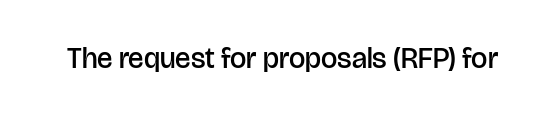
A semibold gives these letters moderate extra thickness, short of bold. Each letter keeps its own natural width here, so spacing adapts to shape. The strip under each line holds only bare page. Between one letter and the next there's only the usual sliver of space. Tall strokes in this sample are plumb rather than angled. Note: no serifs on the glyphs.
